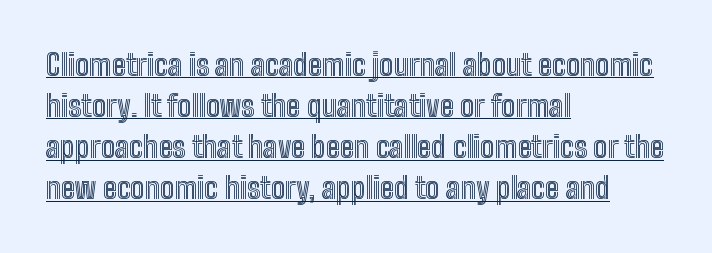
Q: Is the text italic (slanted)? A: No, it is upright.
Q: Is the text underlined? A: Yes.
Q: How is the paragraph aligned? A: Left-aligned.
Q: Is the spacing between letters normal or unusually wide? A: Normal.
Q: Is the spacing between lines tight, normal or loose? A: Normal.
Q: Width (condensed, normal, or wide)? A: Condensed.
Q: x-height? A: Medium.
Q: Monospaced? A: No.
